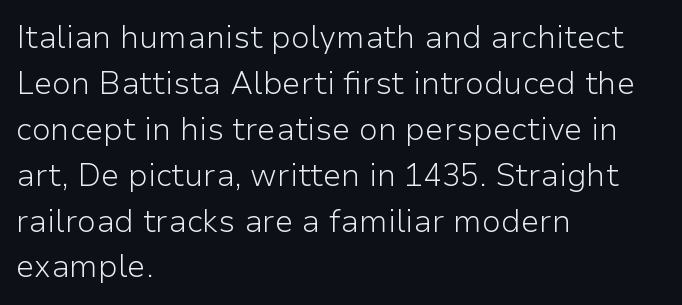
The letterforms sit at book weight or below. This rendering leaves character spacing at its baseline value. You can tell it's not italic because the verticals are truly vertical. The rows are spaced the way most documents space them.
